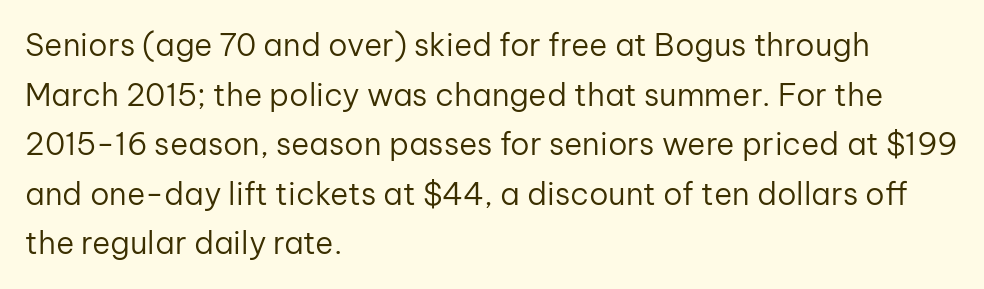
This is sans-serif lettering, the kind often seen on screens and signage. The letters advance in unequal steps, a hallmark of proportional type. Honestly, there is no underline to notice here at all. The space between consecutive lines is moderate.
